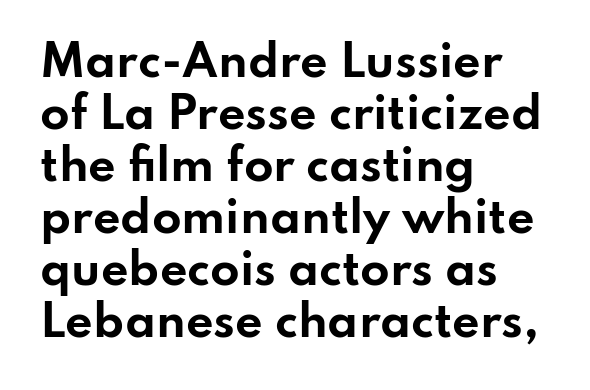
Classification — sans serif. Characters follow at the spacing the type designer built in. Rule under the text: the space is simply empty. Posture: upright roman. The glyphs have the mass of a bold cut.
